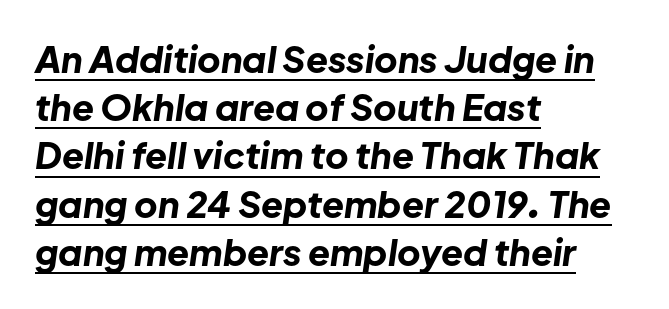
If you drew a ruler down the left edge, every line would touch it. Like a heading marked for emphasis, these lines bear an underscore. Students, observe: this is what conventionally led text looks like. A typesetter would mark this as italic.
